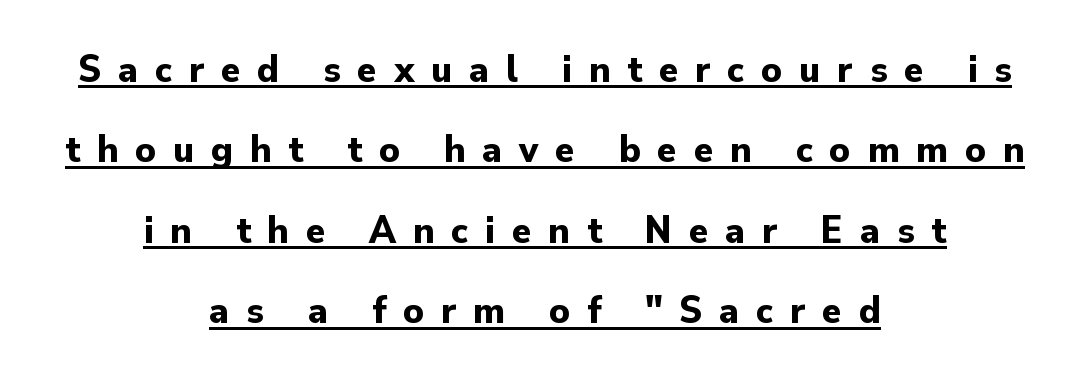
{"serif": "no", "italic": "no", "bold": "yes", "weight": "bold", "width": "normal", "stroke_contrast": "low", "x_height": "small", "monospaced": "no", "underline": "yes", "align": "center", "line_spacing": "loose", "line_spacing_ratio": 2.01, "letter_spacing": "wide", "letter_spacing_em": 0.42, "glyph_px": 40}
